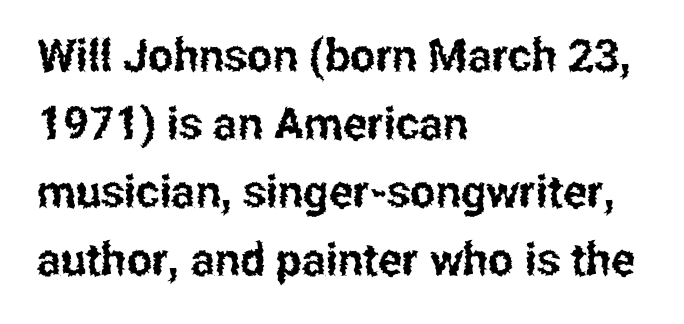
Q: Is the text italic (slanted)? A: No, it is upright.
Q: Is the typeface a serif or a sans-serif typeface? A: Sans-serif.
Q: Is the text underlined? A: No.
Q: How is the paragraph aligned? A: Left-aligned.
Q: Is the spacing between letters normal or unusually wide? A: Normal.
Q: Is the spacing between lines tight, normal or loose? A: Normal.
Q: Width (condensed, normal, or wide)? A: Condensed.
Q: Stroke contrast? A: Low.
Q: x-height? A: Medium.
Q: Monospaced? A: No.
